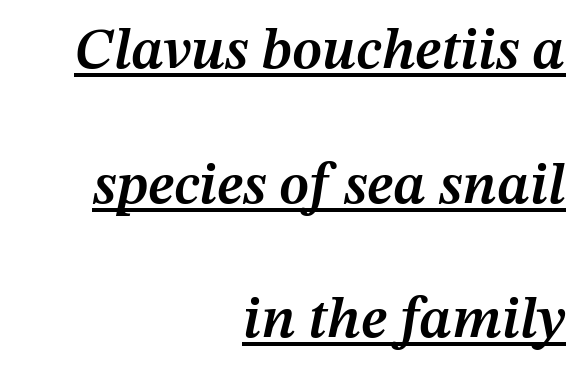
The image shows 58 px semibold type, italic (leaning right); set right-aligned, loose line spacing (2.32x), normal letter spacing, underlined; medium stroke contrast and a medium x-height.
